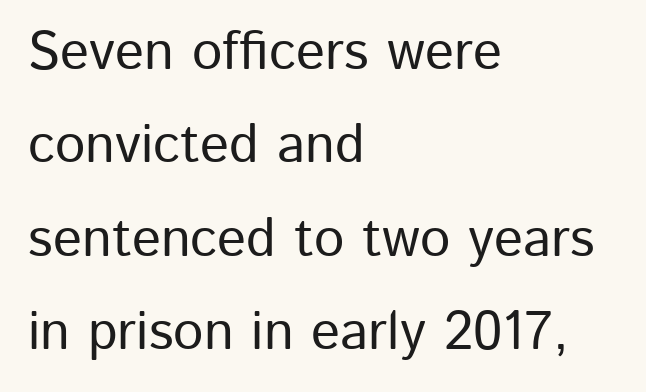
Caption: multi-line text, flush left, ragged right. Type style note: lacks serifs. The specimen reads as upright at a glance. Note the varied advance widths — an 'i' is clearly narrower than an 'm'. Nobody drew a line under any word here.
